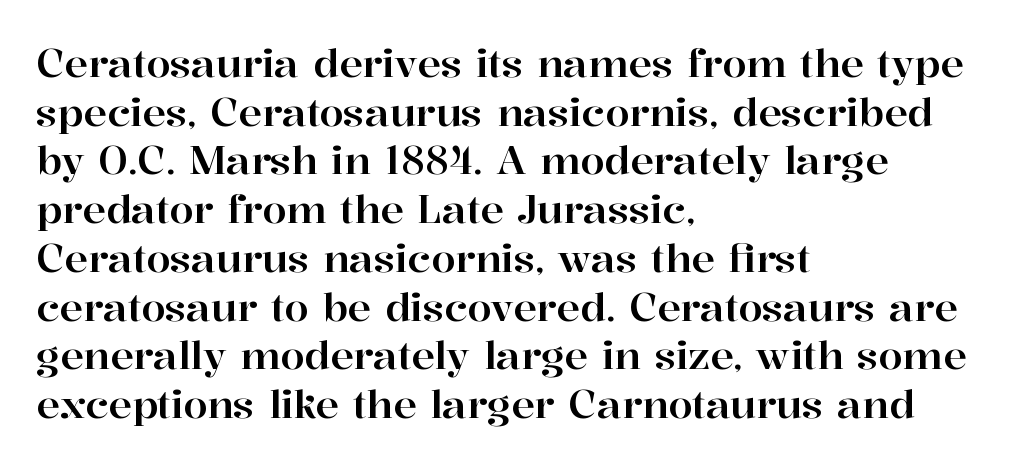
Q: Is the text italic (slanted)? A: No, it is upright.
Q: Is the typeface a serif or a sans-serif typeface? A: Serif.
Q: Is the text underlined? A: No.
Q: How is the paragraph aligned? A: Left-aligned.
Q: Is the spacing between letters normal or unusually wide? A: Normal.
Q: Is the spacing between lines tight, normal or loose? A: Normal.
Q: Width (condensed, normal, or wide)? A: Normal.
Q: Stroke contrast? A: High.
Q: x-height? A: Medium.
Q: Monospaced? A: No.
